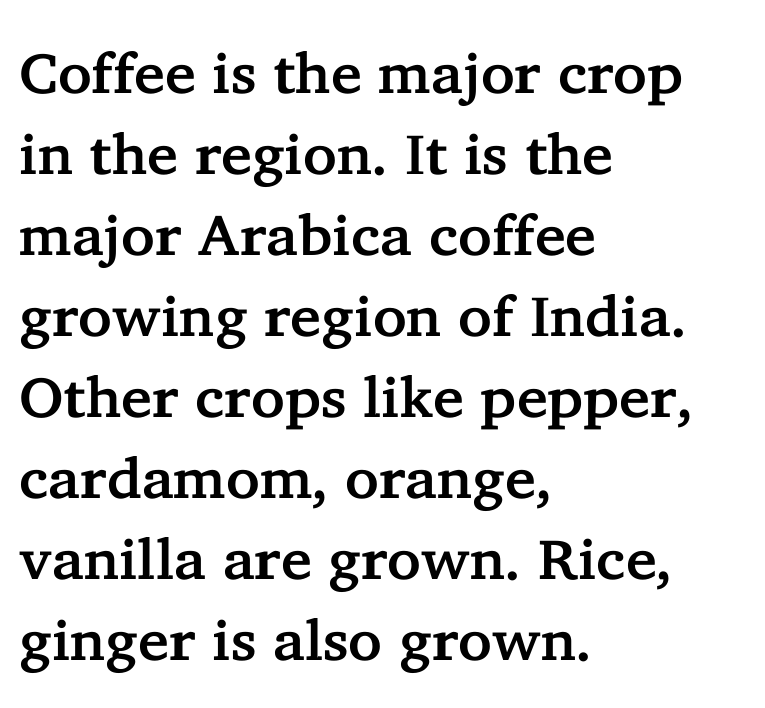
{"serif": "yes", "italic": "no", "width": "normal", "stroke_contrast": "low", "x_height": "medium", "monospaced": "no", "underline": "no", "align": "left", "line_spacing": "normal", "line_spacing_ratio": 1.42, "letter_spacing": "normal", "letter_spacing_em": 0.0, "glyph_px": 57}
